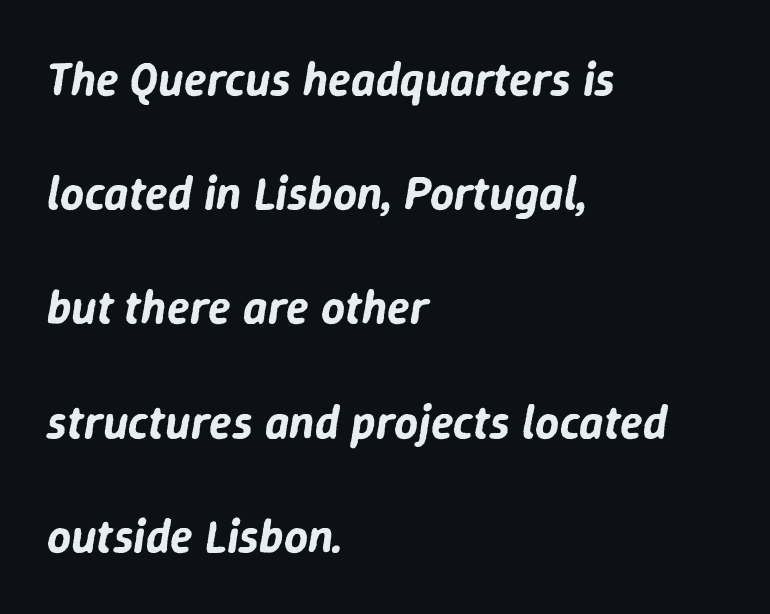
{"italic": "yes", "lean": "right", "slant_degrees": 9, "width": "normal", "stroke_contrast": "low", "x_height": "medium", "monospaced": "no", "underline": "no", "align": "left", "line_spacing": "loose", "line_spacing_ratio": 2.43, "letter_spacing": "normal", "letter_spacing_em": 0.0, "glyph_px": 47}
